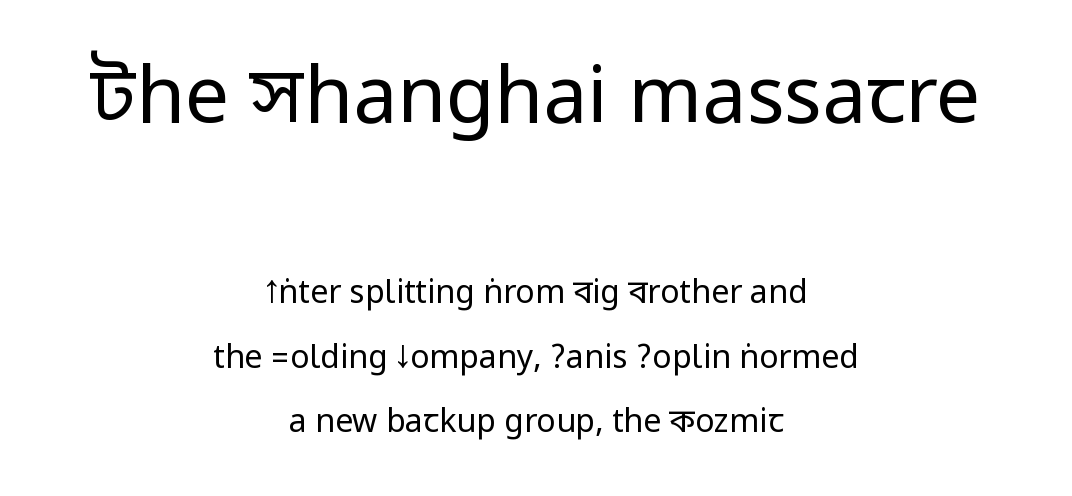
Q: Is the text bold? A: No.
Q: Is the text italic (slanted)? A: No, it is upright.
Q: Is the typeface a serif or a sans-serif typeface? A: Sans-serif.
Q: Is the text underlined? A: No.
Q: How is the paragraph aligned? A: Centered.
Q: Is the spacing between letters normal or unusually wide? A: Normal.
Q: Is the spacing between lines tight, normal or loose? A: Loose.
Q: Which block of text is set in a larger size, the first (top) or the second (bottom)? A: The first (top) one.
Q: Width (condensed, normal, or wide)? A: Condensed.
Q: Stroke contrast? A: Low.
